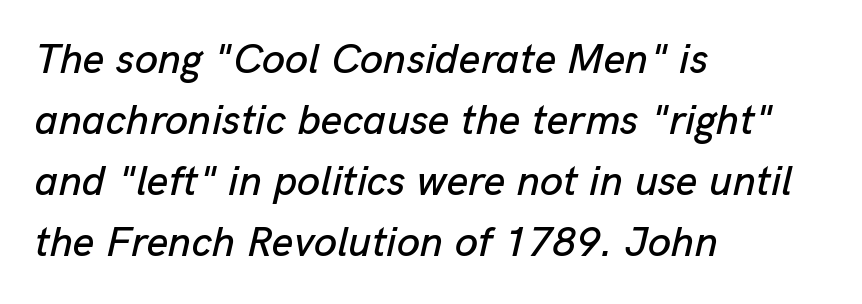
The image shows 42 px text type, italic (leaning right); set left-aligned, normal line spacing (1.45x), normal letter spacing, not underlined; low stroke contrast and a medium x-height.
